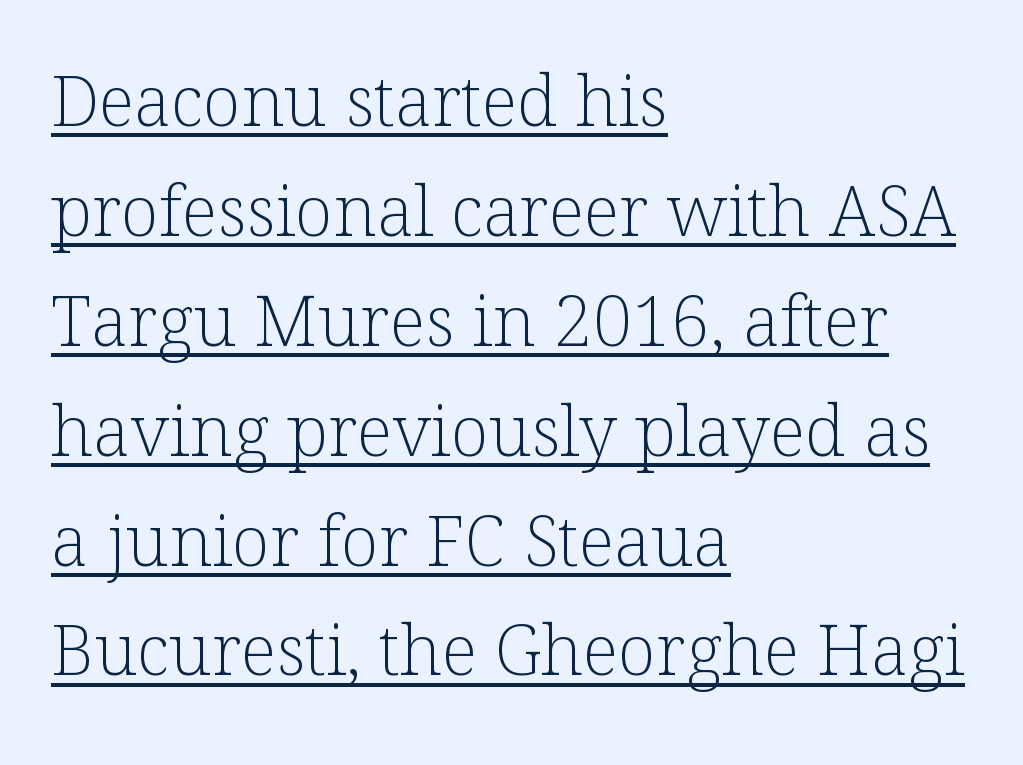
Q: Is the text bold? A: No.
Q: Is the text italic (slanted)? A: No, it is upright.
Q: Is the typeface a serif or a sans-serif typeface? A: Serif.
Q: Is the text underlined? A: Yes.
Q: How is the paragraph aligned? A: Left-aligned.
Q: Is the spacing between letters normal or unusually wide? A: Normal.
Q: Is the spacing between lines tight, normal or loose? A: Normal.
Q: Width (condensed, normal, or wide)? A: Normal.
Q: Stroke contrast? A: Low.
Q: x-height? A: Medium.
Q: Monospaced? A: No.
